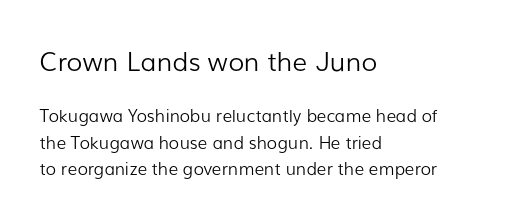
{"italic": "no", "bold": "no", "underline": "no", "align": "left", "line_spacing": "normal", "line_spacing_ratio": 1.56, "letter_spacing": "normal", "letter_spacing_em": 0.0, "larger_block": "first", "size_ratio": 1.53, "glyph_px": 26}
